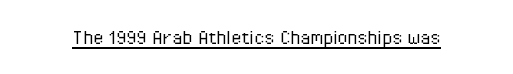
Q: Is the text bold? A: No.
Q: Is the text italic (slanted)? A: No, it is upright.
Q: Is the text underlined? A: Yes.
Q: Is the spacing between letters normal or unusually wide? A: Normal.
